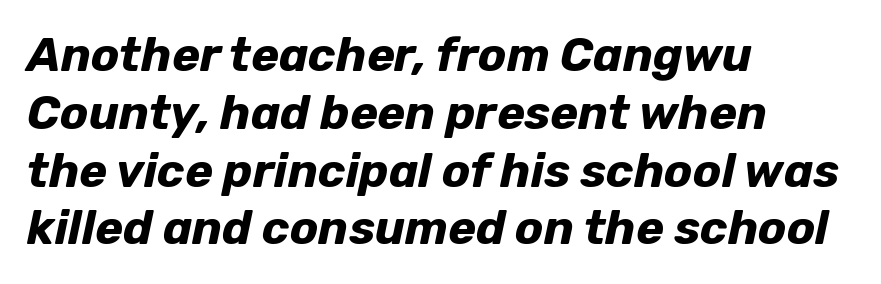
Q: Is the text bold? A: Yes.
Q: Is the text italic (slanted)? A: Yes, it leans right by about 12 degrees.
Q: Is the text underlined? A: No.
Q: How is the paragraph aligned? A: Left-aligned.
Q: Is the spacing between letters normal or unusually wide? A: Normal.
Q: Width (condensed, normal, or wide)? A: Normal.
Q: Stroke contrast? A: Low.
Q: x-height? A: Medium.
Q: Monospaced? A: No.
